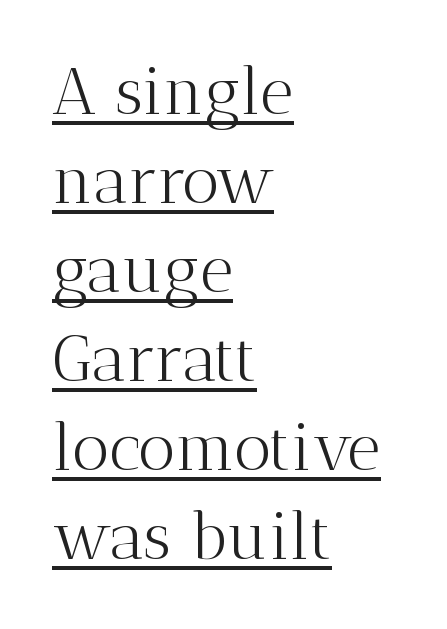
Each line starts at the same left margin while the right side varies. Proportional: the letters do not fall into vertical columns. Rendered with straight, roman letterforms. Compared with a typical body face, this is equally light or lighter still. What kind of face is this? One with serifs.
